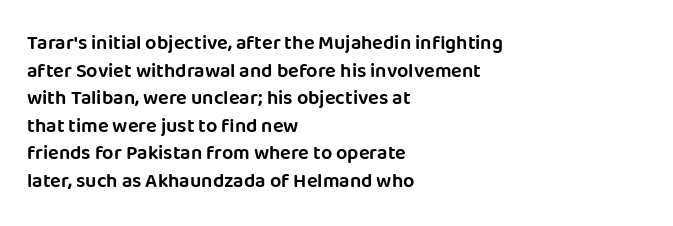
The image shows 20 px text type, upright; set left-aligned, normal line spacing (1.38x), normal letter spacing, not underlined.
